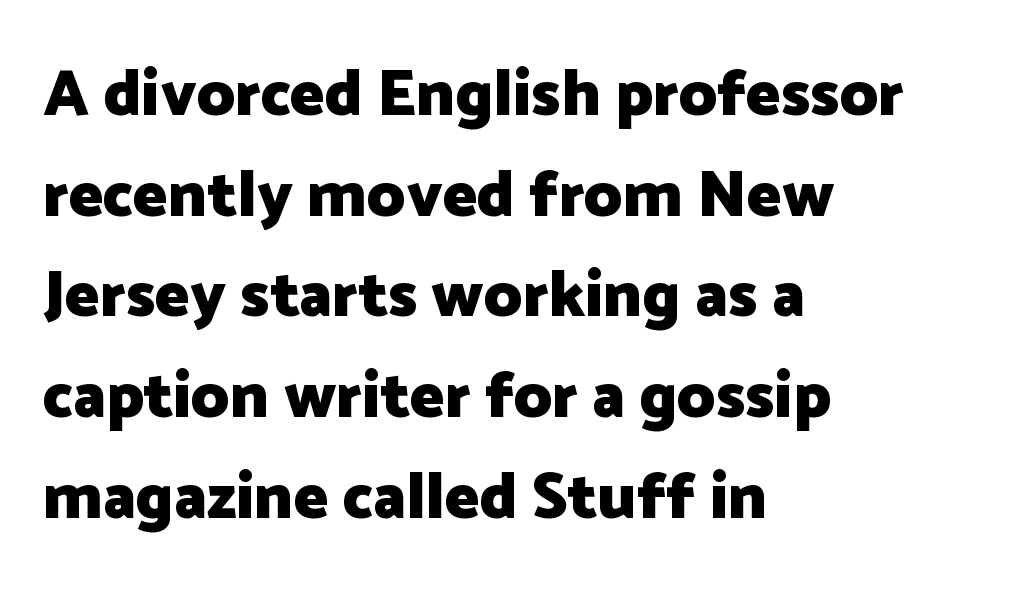
Q: Is the text bold? A: Yes.
Q: Is the text italic (slanted)? A: No, it is upright.
Q: Is the typeface a serif or a sans-serif typeface? A: Sans-serif.
Q: Is the text underlined? A: No.
Q: How is the paragraph aligned? A: Left-aligned.
Q: Is the spacing between letters normal or unusually wide? A: Normal.
Q: Is the spacing between lines tight, normal or loose? A: Normal.
Q: Width (condensed, normal, or wide)? A: Normal.
Q: Stroke contrast? A: Low.
Q: x-height? A: Medium.
Q: Monospaced? A: No.
